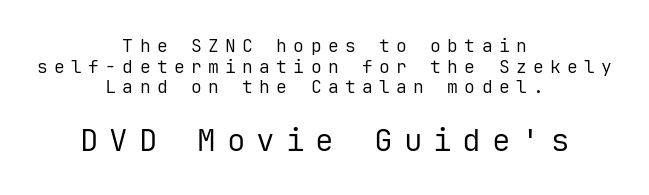
{"serif": "no", "italic": "no", "bold": "no", "weight": "regular", "width": "normal", "stroke_contrast": "low", "x_height": "medium", "monospaced": "yes", "underline": "no", "align": "center", "line_spacing": "tight", "line_spacing_ratio": 1.14, "letter_spacing": "wide", "letter_spacing_em": 0.35, "larger_block": "second", "size_ratio": 1.72, "glyph_px": 31}
